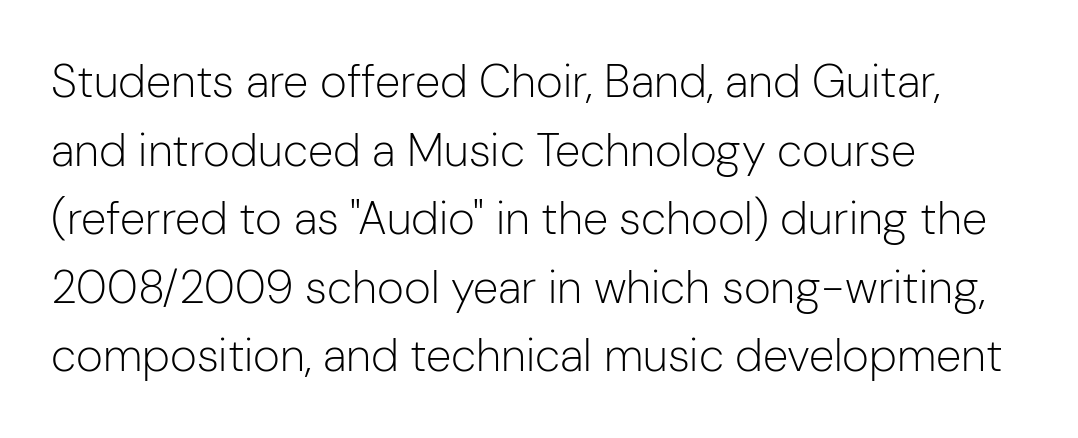
{"serif": "no", "italic": "no", "bold": "no", "weight": "light", "width": "normal", "stroke_contrast": "low", "x_height": "medium", "monospaced": "no", "underline": "no", "align": "left", "line_spacing": "normal", "line_spacing_ratio": 1.49, "letter_spacing": "normal", "letter_spacing_em": 0.0, "glyph_px": 46}
